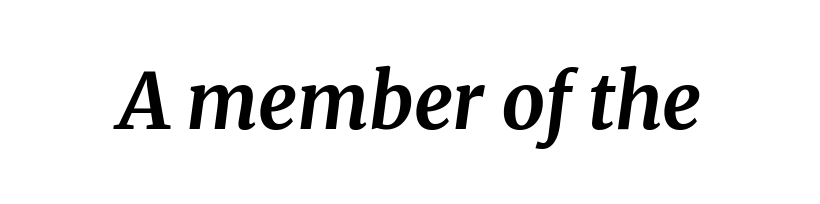
{"serif": "yes", "italic": "yes", "lean": "right", "slant_degrees": 8, "bold": "yes", "weight": "bold", "width": "normal", "stroke_contrast": "medium", "x_height": "medium", "monospaced": "no", "underline": "no", "letter_spacing": "normal", "letter_spacing_em": 0.0, "glyph_px": 77}
